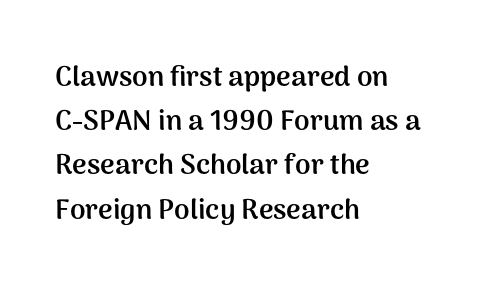
Q: Is the text bold? A: Yes.
Q: Is the text italic (slanted)? A: No, it is upright.
Q: Is the typeface a serif or a sans-serif typeface? A: Sans-serif.
Q: Is the text underlined? A: No.
Q: How is the paragraph aligned? A: Left-aligned.
Q: Is the spacing between letters normal or unusually wide? A: Normal.
Q: Is the spacing between lines tight, normal or loose? A: Normal.
Q: Width (condensed, normal, or wide)? A: Normal.
Q: Stroke contrast? A: Medium.
Q: x-height? A: Medium.
Q: Monospaced? A: No.
